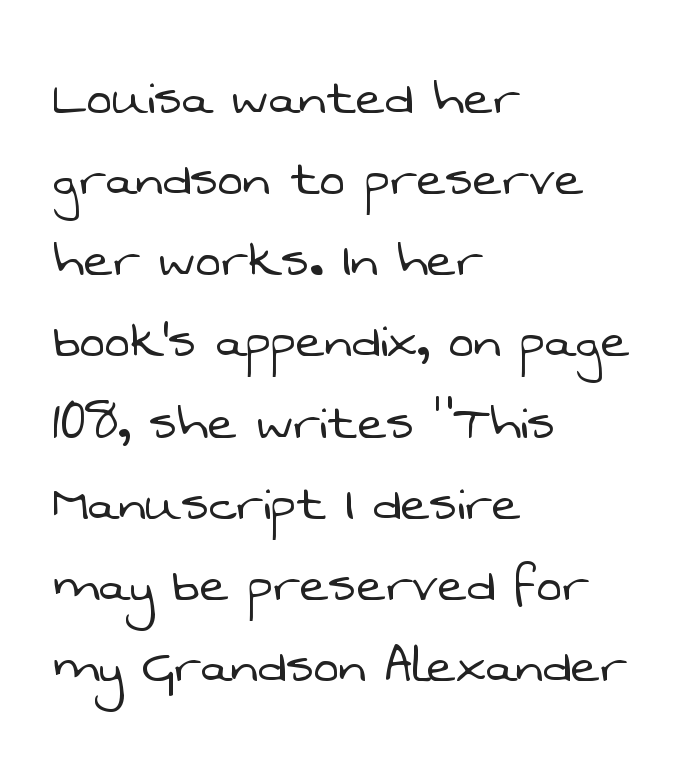
{"serif": "no", "bold": "no", "weight": "light", "width": "normal", "stroke_contrast": "low", "x_height": "medium", "monospaced": "no", "underline": "no", "align": "left", "line_spacing": "normal", "line_spacing_ratio": 1.33, "letter_spacing": "normal", "letter_spacing_em": 0.0, "glyph_px": 61}
